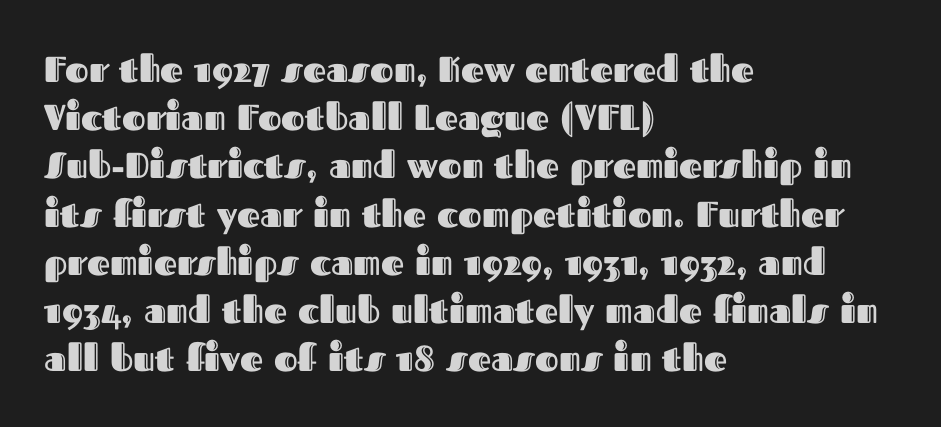
{"italic": "no", "width": "normal", "x_height": "medium", "monospaced": "no", "underline": "no", "align": "left", "line_spacing": "normal", "line_spacing_ratio": 1.34, "letter_spacing": "normal", "letter_spacing_em": 0.0, "glyph_px": 36}
